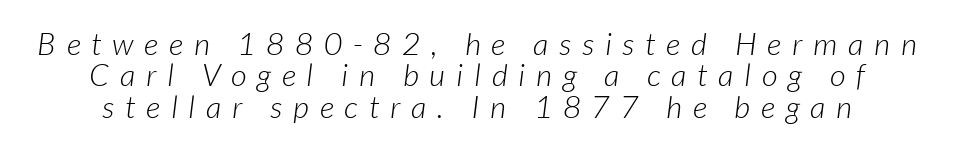
The image shows 31 px light type, italic (leaning right); set tight line spacing (1.01x), unusually wide letter spacing (+0.35 em), not underlined; low stroke contrast and a medium x-height.
